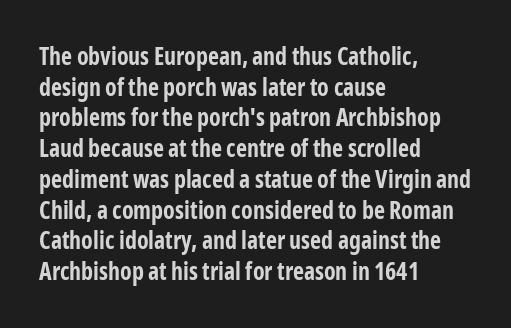
Summary of weight: heavy, a full bold. Tracking value appears to be zero — textbook default spacing. No italicization has been applied; the sample stays upright. The words here are not underlined. A normal amount of white space separates one row of letters from the next.
